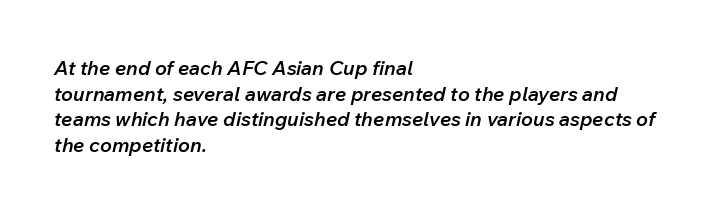
Q: Is the text bold? A: Semi-bold.
Q: Is the text italic (slanted)? A: Yes, it leans right by about 12 degrees.
Q: Is the text underlined? A: No.
Q: How is the paragraph aligned? A: Left-aligned.
Q: Is the spacing between letters normal or unusually wide? A: Normal.
Q: Is the spacing between lines tight, normal or loose? A: Normal.
